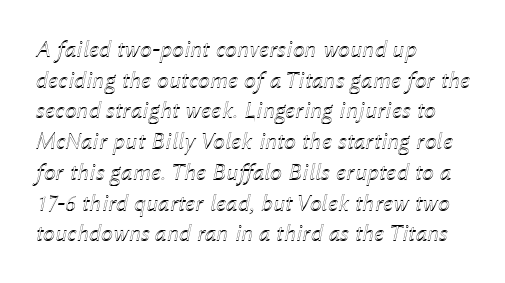
Q: Is the text italic (slanted)? A: Yes, it leans right by about 12 degrees.
Q: Is the text underlined? A: No.
Q: How is the paragraph aligned? A: Left-aligned.
Q: Is the spacing between letters normal or unusually wide? A: Normal.
Q: Is the spacing between lines tight, normal or loose? A: Normal.
